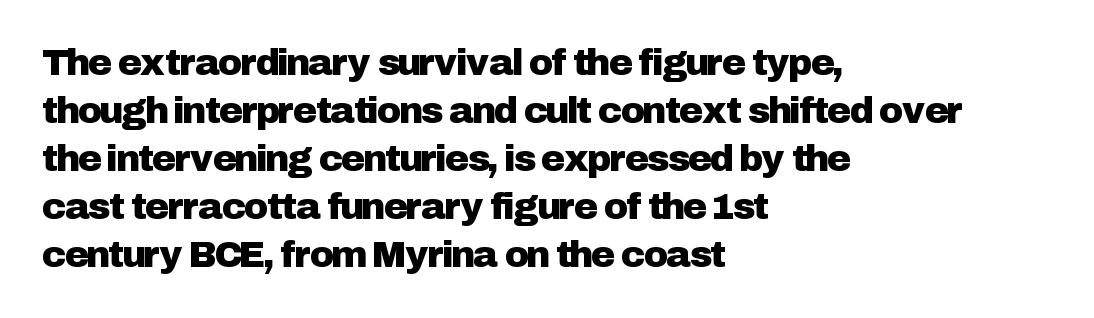
The leading is moderate, giving the passage an even texture. Look at the bottom of the vertical strokes: they stop flat, with no serifs. A roman cut, with each character standing at attention. Here the designer chose a conventional face with non-uniform glyph widths.
